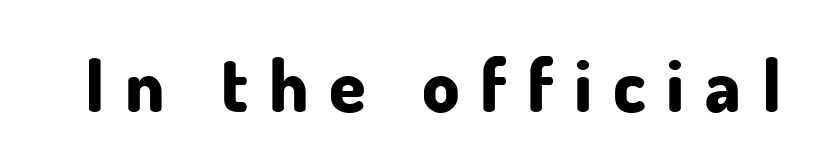
The image shows 74 px bold sans-serif type, upright; set unusually wide letter spacing (+0.28 em), not underlined; low stroke contrast and a small x-height.
